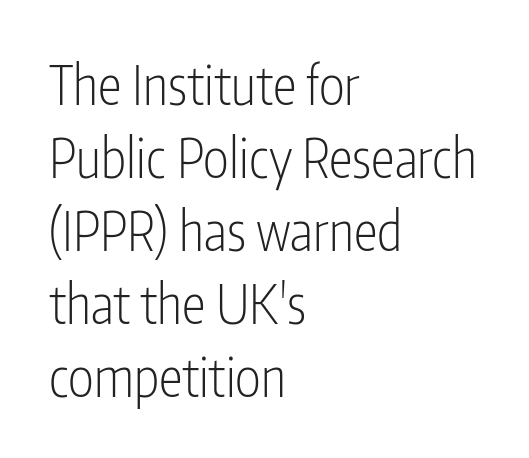
You could not count columns in this text — the font is proportionally spaced. Check the space under the baseline: it is left empty. The text block is weighted toward the left margin, trailing off unevenly rightward. Notice how the stems are strictly vertical — no italics here.
